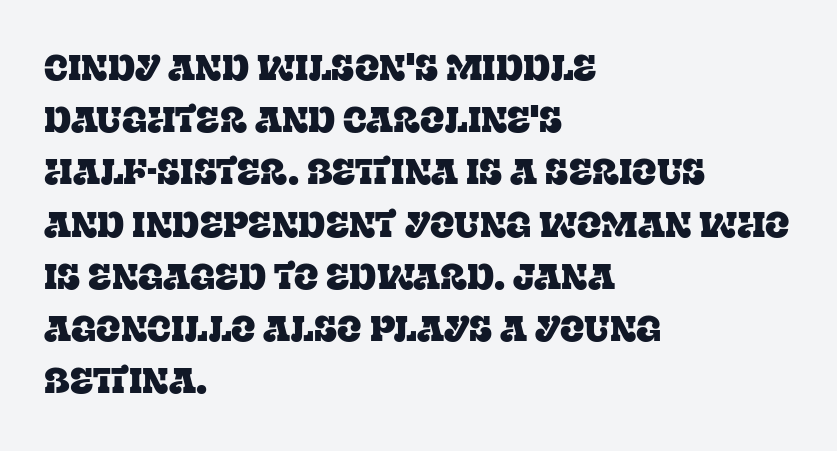
The image shows 36 px serif type, upright; set left-aligned, normal line spacing (1.45x), normal letter spacing, not underlined; low stroke contrast and a large x-height.
